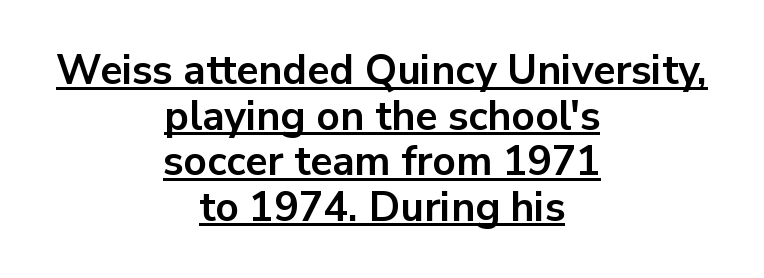
{"serif": "no", "italic": "no", "bold": "yes", "weight": "bold", "width": "normal", "stroke_contrast": "low", "x_height": "medium", "monospaced": "no", "underline": "yes", "align": "center", "line_spacing": "tight", "line_spacing_ratio": 1.11, "letter_spacing": "normal", "letter_spacing_em": 0.0, "glyph_px": 41}
